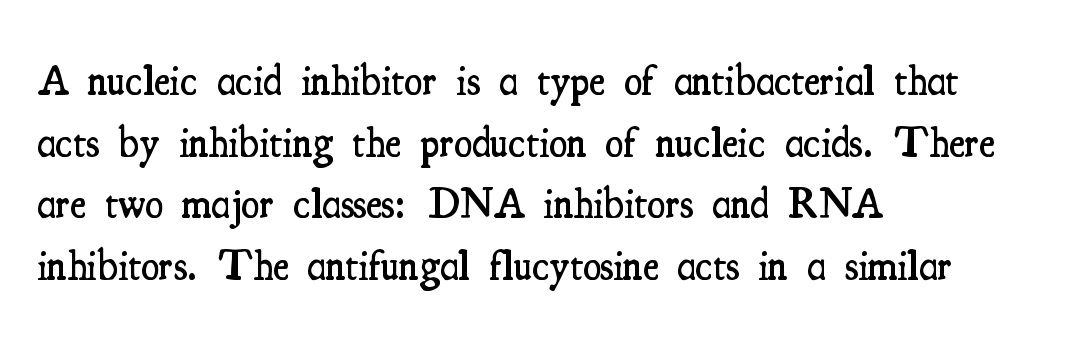
The image shows 42 px semibold, condensed serif type, upright; set left-aligned, normal line spacing (1.47x), normal letter spacing, not underlined; medium stroke contrast and a small x-height.
